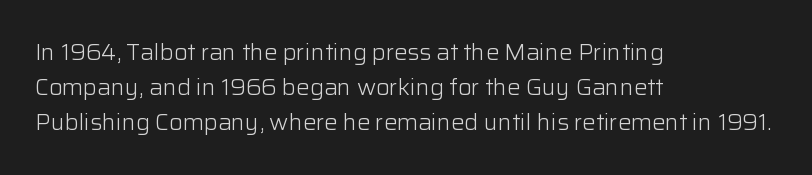
{"italic": "no", "bold": "no", "underline": "no", "align": "left", "line_spacing": "normal", "line_spacing_ratio": 1.59, "letter_spacing": "normal", "letter_spacing_em": 0.0, "glyph_px": 22}
